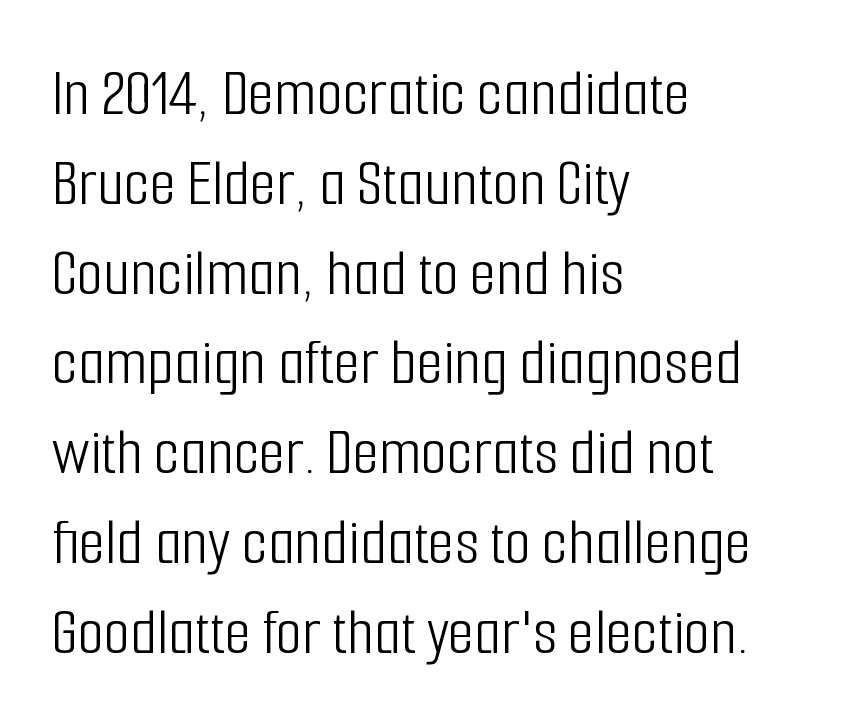
Nothing sits at the stroke ends, so this counts as sans-serif. In terms of posture, this sample is upright. Vertical stems look standard width or narrower in stroke. Each new line begins a customary step beneath the previous one. The face used here is rendered with its standard letterfit.
